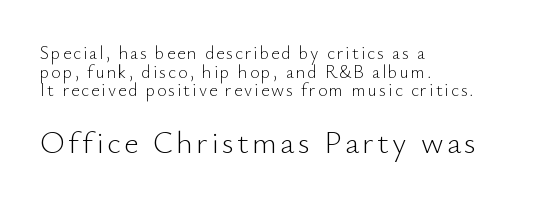
The image shows 31 px light sans-serif type, upright; set left-aligned, tight line spacing (1.03x), not underlined; the second (bottom) block is 1.72x larger; low stroke contrast and a small x-height.
